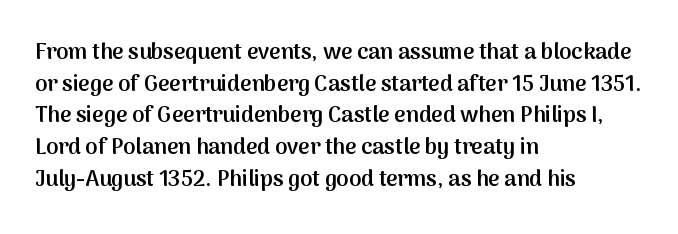
The passage shown stacks its lines at a standard gap. Beneath every word, the page is bare. The compositor pushed each line to the left boundary. Tall strokes in this sample are plumb rather than angled.
